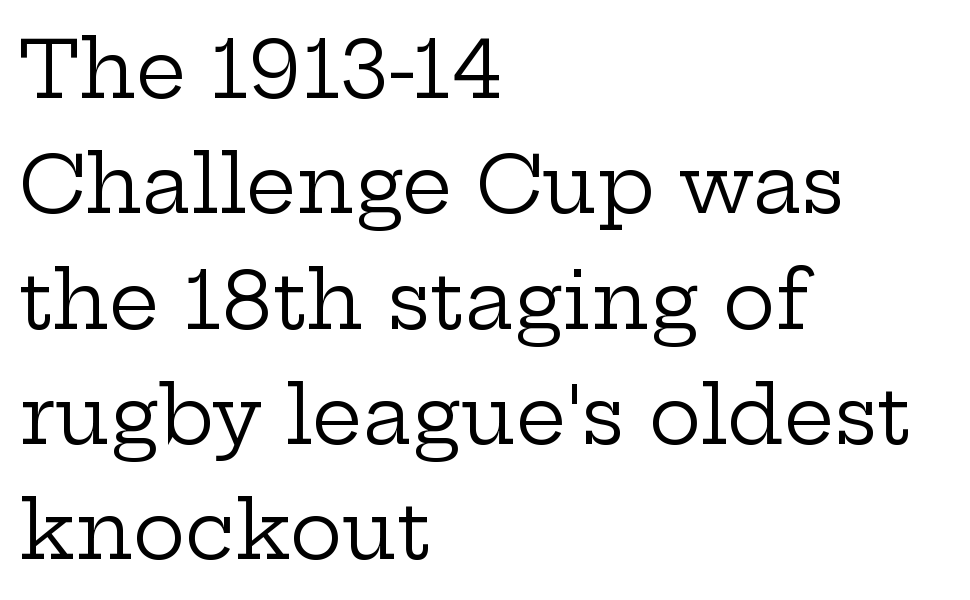
Q: Is the text bold? A: No.
Q: Is the text italic (slanted)? A: No, it is upright.
Q: Is the typeface a serif or a sans-serif typeface? A: Serif.
Q: Is the text underlined? A: No.
Q: How is the paragraph aligned? A: Left-aligned.
Q: Is the spacing between letters normal or unusually wide? A: Normal.
Q: Is the spacing between lines tight, normal or loose? A: Normal.
Q: Width (condensed, normal, or wide)? A: Wide.
Q: Stroke contrast? A: Low.
Q: x-height? A: Medium.
Q: Monospaced? A: No.
